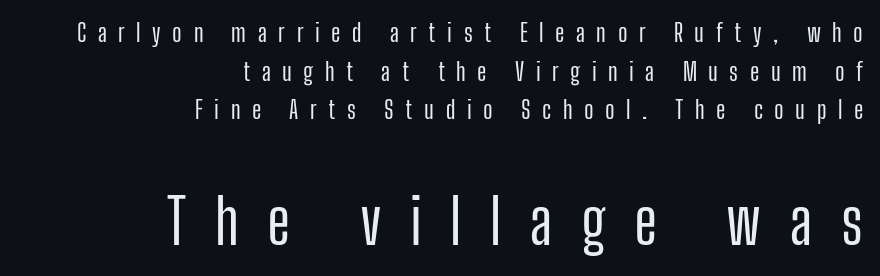
Proportional: the letters do not fall into vertical columns. Typographically, this falls in the sans-serif category. Line ends are locked; line starts wander. The lower block of text is set noticeably larger than the block above it.
